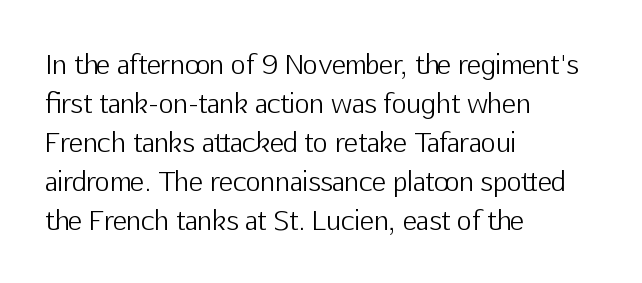
The image shows 26 px text type, upright; set left-aligned, normal line spacing (1.5x), normal letter spacing, not underlined.
